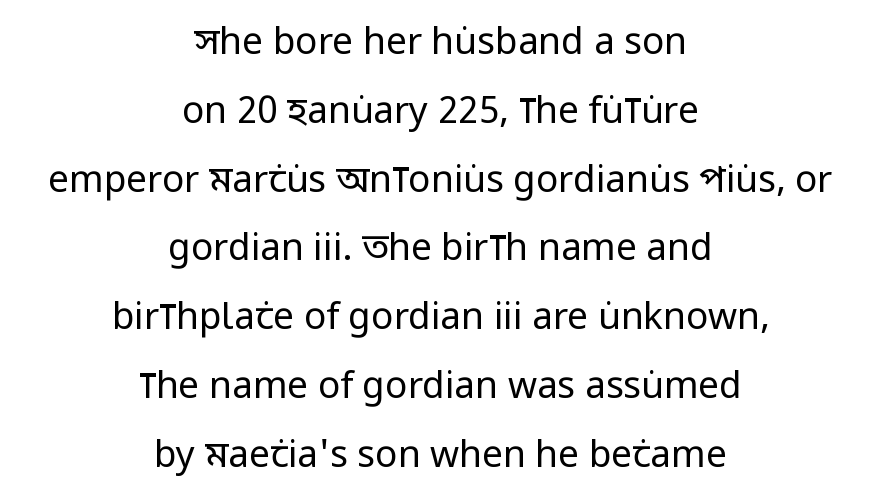
{"serif": "no", "italic": "no", "bold": "no", "weight": "regular", "width": "condensed", "stroke_contrast": "low", "x_height": "large", "monospaced": "no", "underline": "no", "align": "center", "line_spacing_ratio": 1.86, "letter_spacing": "normal", "letter_spacing_em": 0.0, "glyph_px": 37}
